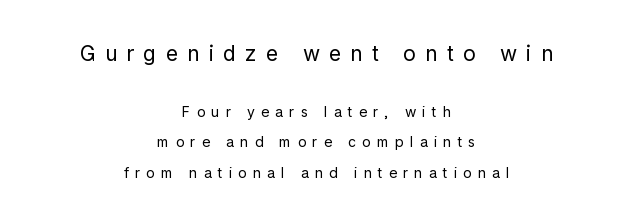
This is roman type, the default non-slanted kind. No chunkiness to these letters — they're not bold. Bare-footed words on every line. These lines have a slow, spaced-out rhythm from letter to letter. The earlier block is typeset at a bigger size than the later block.
